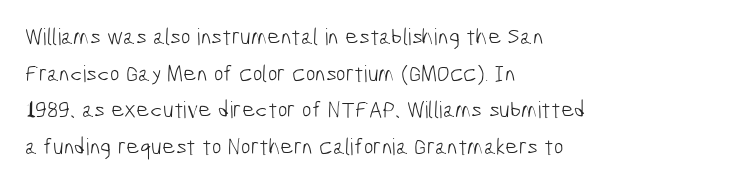
{"bold": "no", "underline": "no", "align": "left", "line_spacing": "normal", "line_spacing_ratio": 1.59, "letter_spacing": "normal", "letter_spacing_em": 0.0, "glyph_px": 23}
